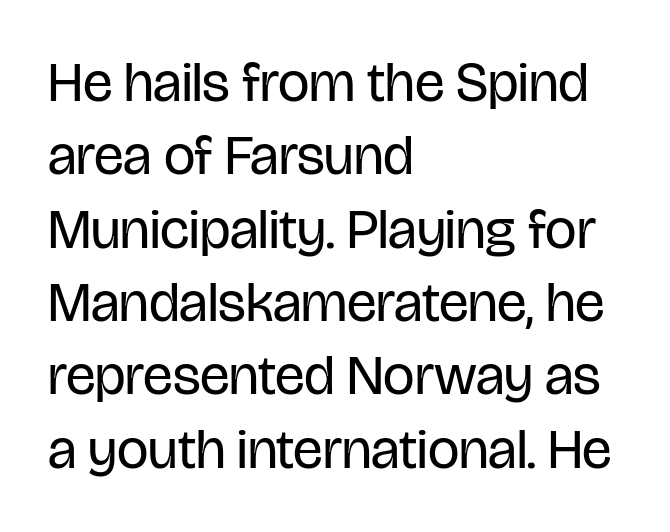
Which margin do the lines hug? The left one — the right edge is uneven. Stroke mass is kept to a normal reading level or below. Varying glyph widths throughout — classic text-font behaviour. Underline: absent. Style check: upright. To sum up the face: it is a sans, with no serifs.
